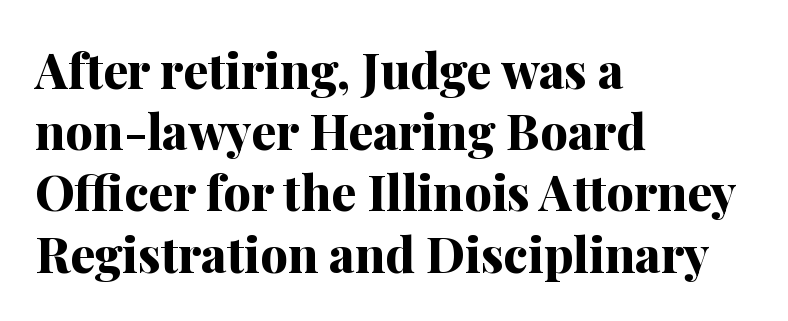
Examine the stroke ends and you'll spot serifs. You could not count columns in this text — the font is proportionally spaced. The characters look thick and weighty, a clear bold. The font's upright variant was chosen for this text. Standard letterfit; no display-style spreading of the glyphs.
